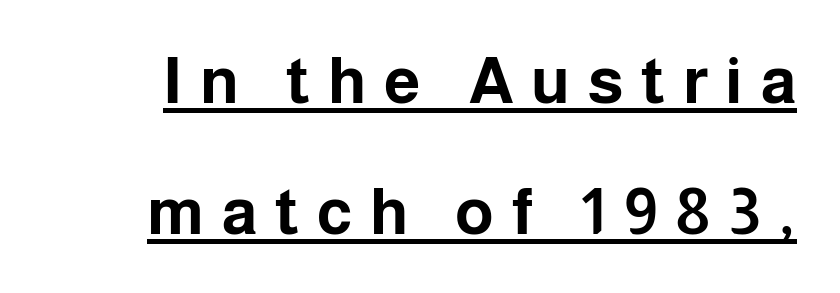
{"serif": "no", "italic": "no", "bold": "yes", "weight": "bold", "width": "normal", "stroke_contrast": "low", "x_height": "medium", "monospaced": "no", "underline": "yes", "line_spacing": "loose", "line_spacing_ratio": 2.02, "letter_spacing": "wide", "letter_spacing_em": 0.27, "glyph_px": 65}
